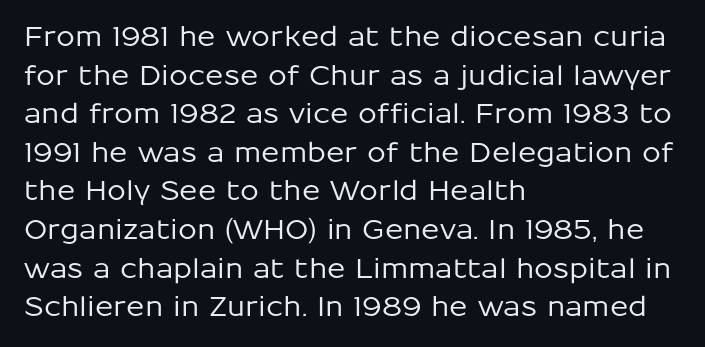
The image shows 27 px text type, upright; set left-aligned, normal line spacing (1.43x), normal letter spacing, not underlined.
